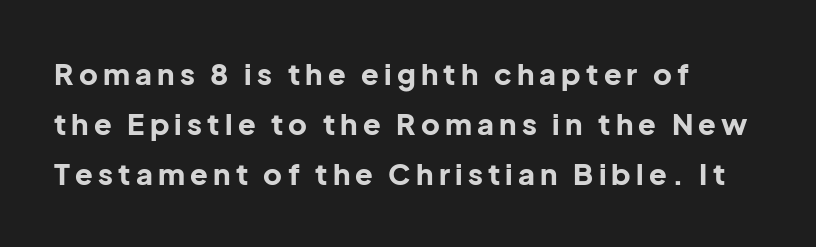
The image shows 29 px bold sans-serif type, upright; set left-aligned, line spacing 1.73x, not underlined; low stroke contrast and a medium x-height.
